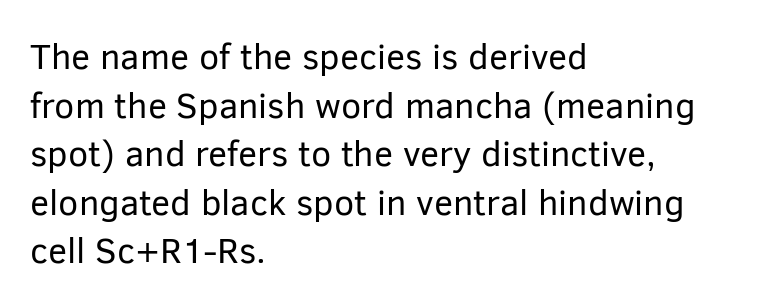
{"serif": "no", "italic": "no", "bold": "no", "weight": "regular", "width": "normal", "stroke_contrast": "low", "x_height": "medium", "monospaced": "no", "underline": "no", "align": "left", "line_spacing": "normal", "line_spacing_ratio": 1.35, "letter_spacing": "normal", "letter_spacing_em": 0.0, "glyph_px": 36}
